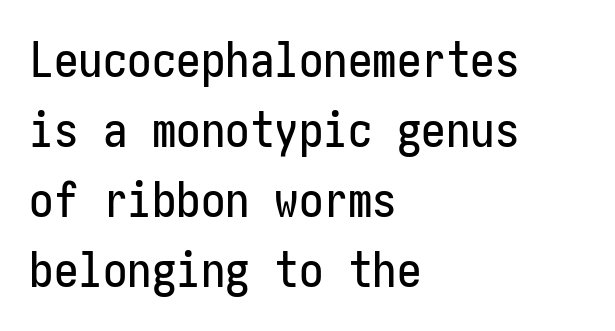
{"serif": "no", "italic": "no", "width": "condensed", "stroke_contrast": "low", "x_height": "medium", "underline": "no", "align": "left", "line_spacing": "normal", "line_spacing_ratio": 1.43, "letter_spacing": "normal", "letter_spacing_em": 0.0, "glyph_px": 49}
